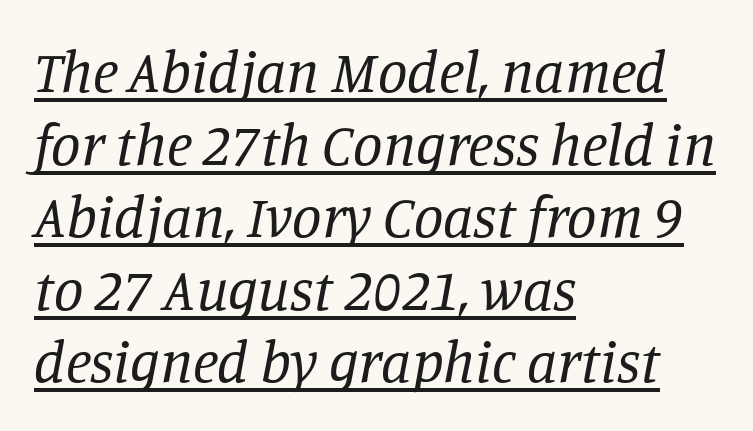
{"serif": "yes", "italic": "yes", "lean": "right", "slant_degrees": 11, "bold": "no", "weight": "regular", "width": "normal", "stroke_contrast": "low", "x_height": "large", "monospaced": "no", "underline": "yes", "align": "left", "line_spacing_ratio": 1.23, "letter_spacing": "normal", "letter_spacing_em": 0.0, "glyph_px": 59}
